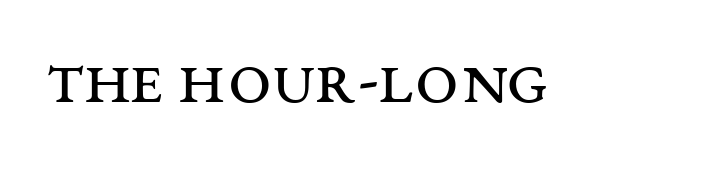
You can tell it's not italic because the verticals are truly vertical. Examine the stroke ends and you'll spot serifs. Spacing between characters is what you'd get straight out of the box. The space directly below the letters is spotless. Summary of weight: not heavy and not bold. Proportional: the letters do not fall into vertical columns.
